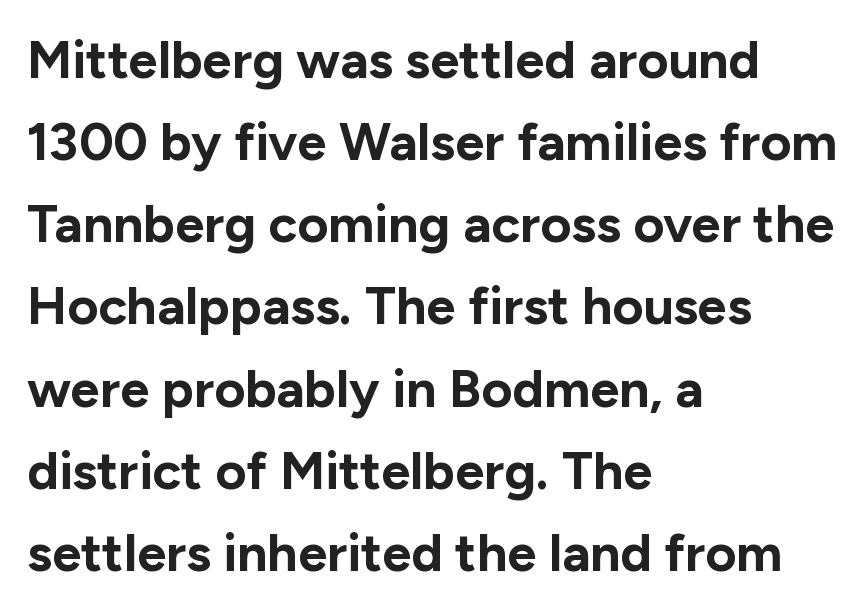
Q: Is the text bold? A: Yes.
Q: Is the text italic (slanted)? A: No, it is upright.
Q: Is the typeface a serif or a sans-serif typeface? A: Sans-serif.
Q: Is the text underlined? A: No.
Q: How is the paragraph aligned? A: Left-aligned.
Q: Is the spacing between letters normal or unusually wide? A: Normal.
Q: Is the spacing between lines tight, normal or loose? A: Normal.
Q: Width (condensed, normal, or wide)? A: Normal.
Q: Stroke contrast? A: Low.
Q: x-height? A: Medium.
Q: Monospaced? A: No.
